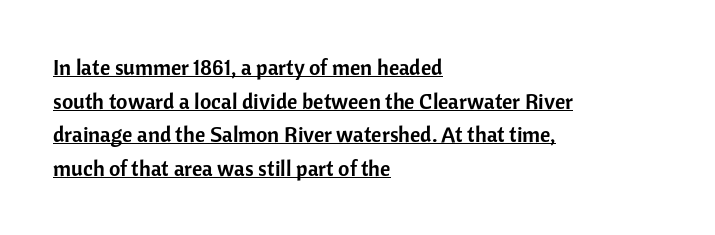
The image shows 22 px text type, upright; set left-aligned, normal line spacing (1.53x), normal letter spacing, underlined.
